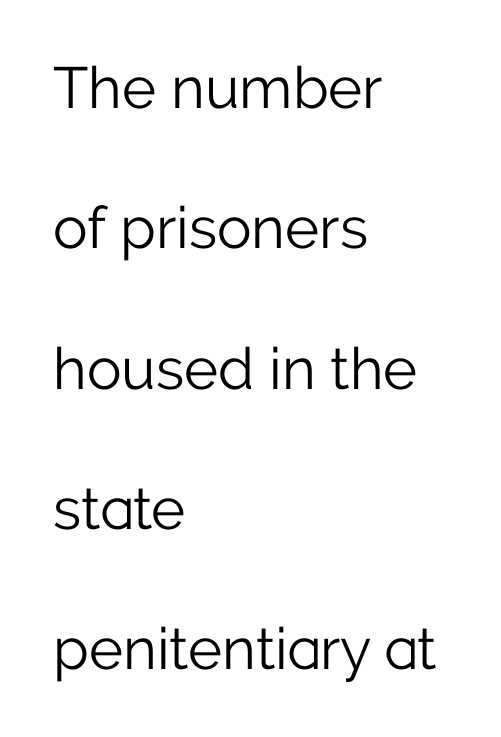
Q: Is the text bold? A: No.
Q: Is the text italic (slanted)? A: No, it is upright.
Q: Is the typeface a serif or a sans-serif typeface? A: Sans-serif.
Q: Is the text underlined? A: No.
Q: How is the paragraph aligned? A: Left-aligned.
Q: Is the spacing between letters normal or unusually wide? A: Normal.
Q: Is the spacing between lines tight, normal or loose? A: Loose.
Q: Width (condensed, normal, or wide)? A: Normal.
Q: Stroke contrast? A: Low.
Q: x-height? A: Medium.
Q: Monospaced? A: No.
